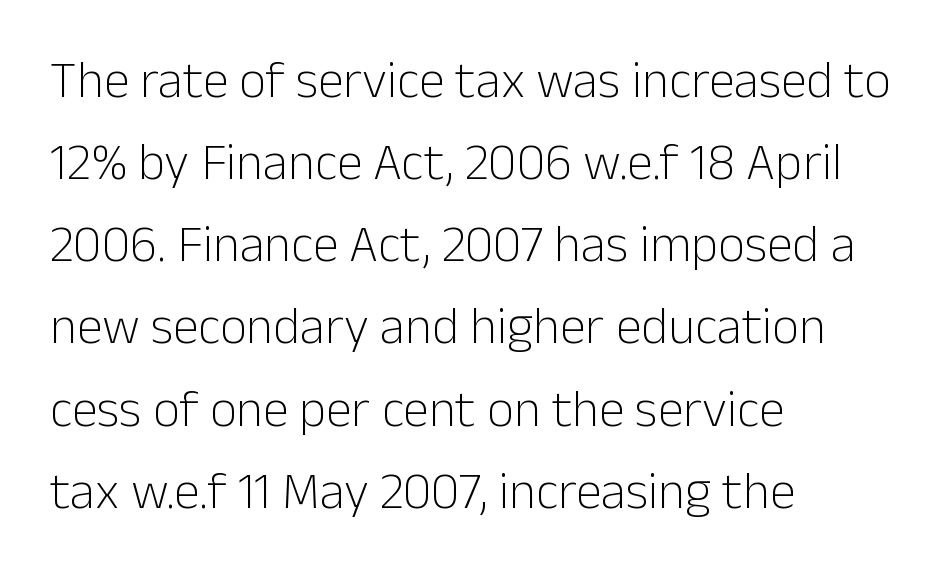
Q: Is the text bold? A: No.
Q: Is the text italic (slanted)? A: No, it is upright.
Q: Is the typeface a serif or a sans-serif typeface? A: Sans-serif.
Q: Is the text underlined? A: No.
Q: How is the paragraph aligned? A: Left-aligned.
Q: Is the spacing between letters normal or unusually wide? A: Normal.
Q: Is the spacing between lines tight, normal or loose? A: Normal.
Q: Width (condensed, normal, or wide)? A: Normal.
Q: Stroke contrast? A: Low.
Q: x-height? A: Medium.
Q: Monospaced? A: No.
